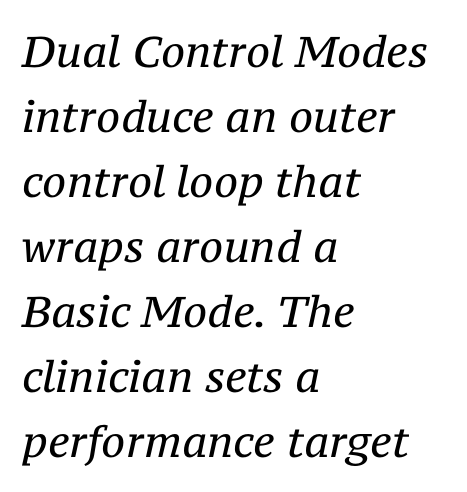
The image shows 43 px regular-weight serif type, italic (leaning right); set left-aligned, normal line spacing (1.51x), normal letter spacing, not underlined; medium stroke contrast and a medium x-height.
